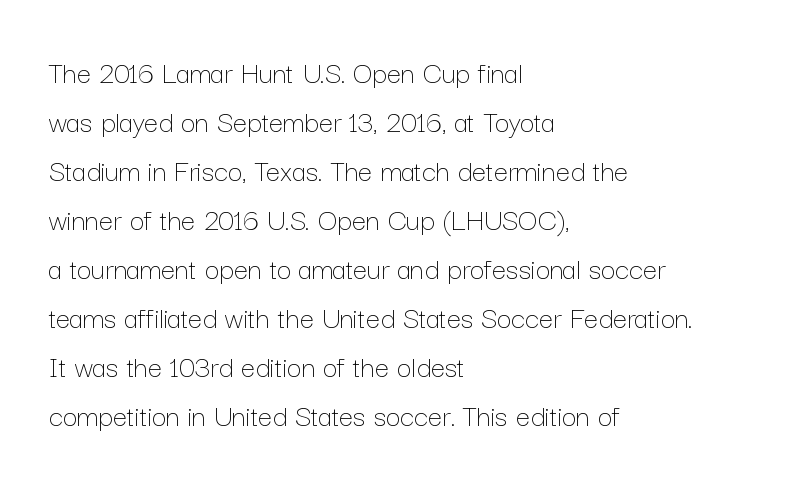
The image shows 32 px thin type, upright; set left-aligned, normal line spacing (1.53x), normal letter spacing, not underlined; low stroke contrast and a medium x-height.
